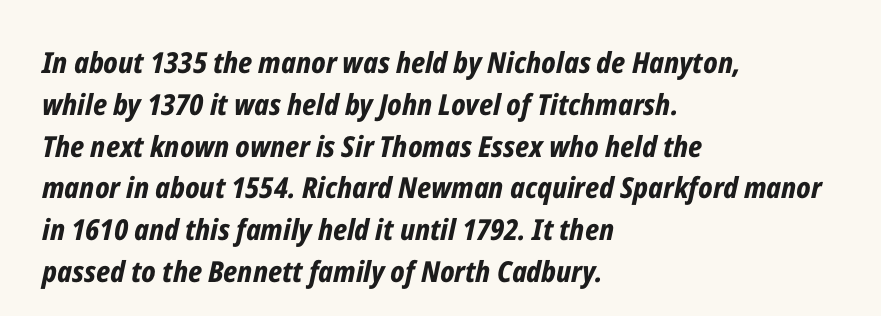
The image shows 29 px bold, condensed type, italic (leaning right); set left-aligned, normal line spacing (1.44x), normal letter spacing, not underlined; low stroke contrast and a medium x-height.
